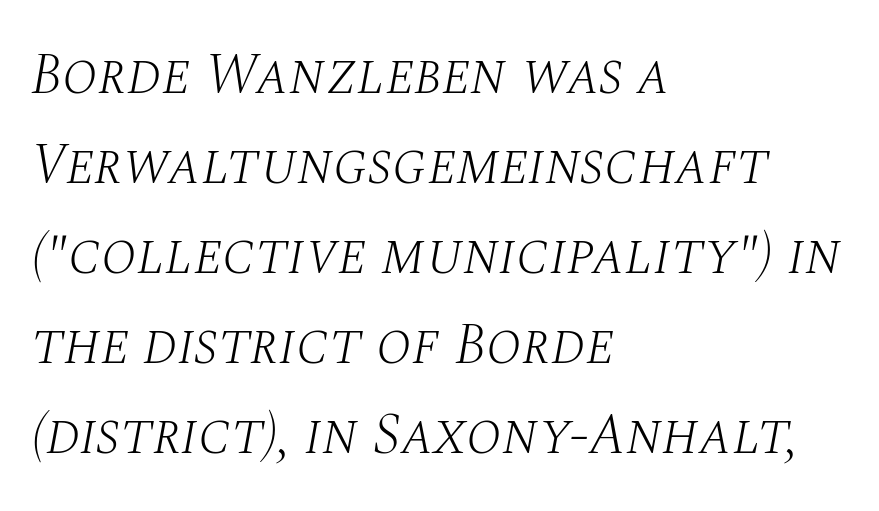
The line texture is even and compact thanks to regular tracking. This is oblique type, the kind used for emphasis or titles. Each line starts at the same left margin while the right side varies. You can tell from the footed stems that serif type was used.
